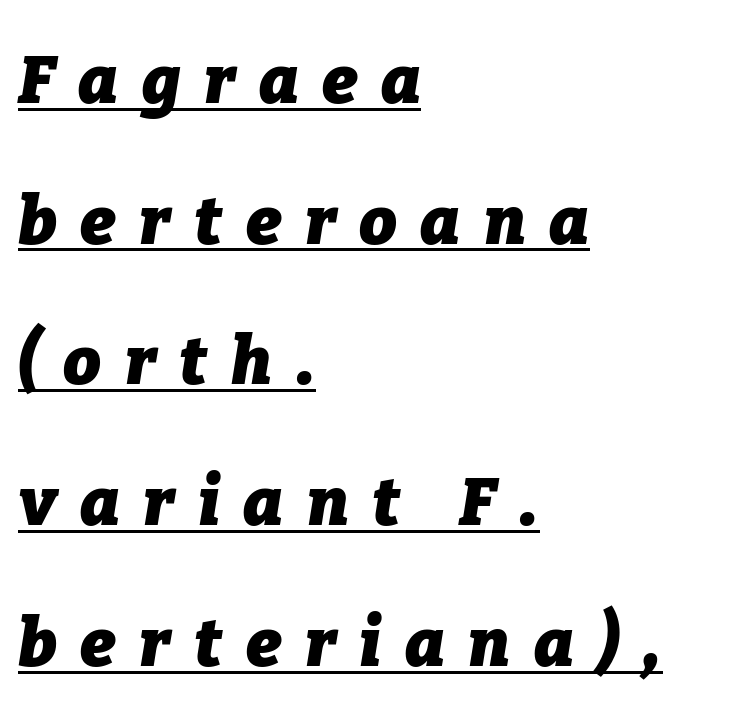
Line starts are locked; line ends wander. Quick note: underline on. Display-style spreading of the glyphs; the letterfit is very open. These lines carry a lot of weight — the face is fully bold.
